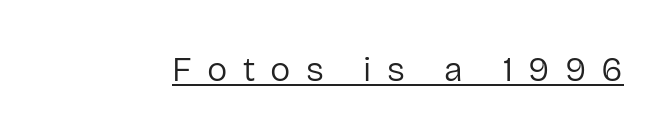
Grotesque or geometric, the face here clearly has no serifs. No chunkiness to these letters — they're not bold. This sample carries an underscore along the baseline area. Think of a printed novel: that variable character pitch is what you see here. Caption: expanded tracking, letters set apart.
